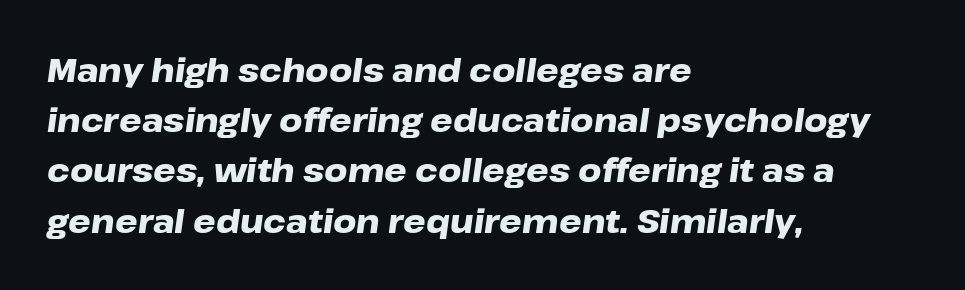
The setting favours the left margin, as ordinary paragraphs usually do. Words appear dense and cohesive because spacing is normal. Is the type slanted? Yes — the strokes lean at a clear angle. The space between consecutive lines is moderate. Glance below the letters and you will spot only blank space.
